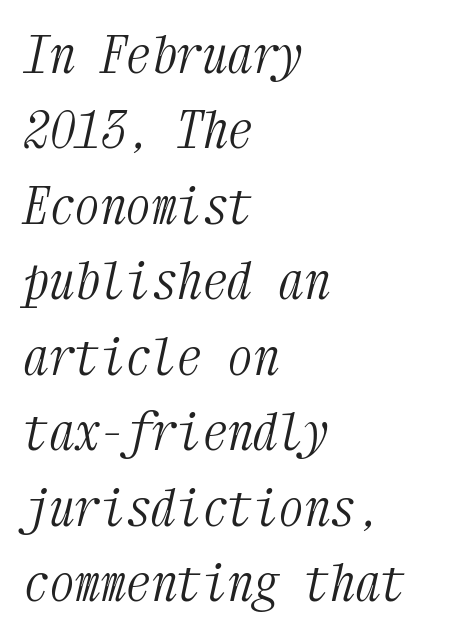
Q: Is the text bold? A: No.
Q: Is the text italic (slanted)? A: Yes, it leans right by about 12 degrees.
Q: Is the typeface a serif or a sans-serif typeface? A: Serif.
Q: Is the text underlined? A: No.
Q: How is the paragraph aligned? A: Left-aligned.
Q: Is the spacing between letters normal or unusually wide? A: Normal.
Q: Is the spacing between lines tight, normal or loose? A: Normal.
Q: Width (condensed, normal, or wide)? A: Condensed.
Q: Stroke contrast? A: Medium.
Q: x-height? A: Medium.
Q: Monospaced? A: Yes.
